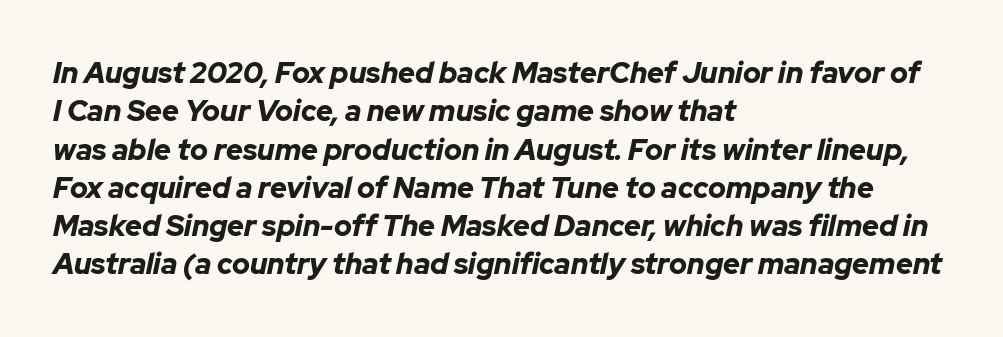
The image shows 29 px bold type, italic (leaning right); set left-aligned, normal line spacing (1.32x), normal letter spacing, not underlined; low stroke contrast and a medium x-height.
